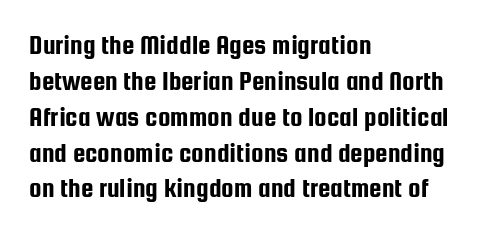
Q: Is the text italic (slanted)? A: No, it is upright.
Q: Is the typeface a serif or a sans-serif typeface? A: Sans-serif.
Q: Is the text underlined? A: No.
Q: How is the paragraph aligned? A: Left-aligned.
Q: Is the spacing between letters normal or unusually wide? A: Normal.
Q: Is the spacing between lines tight, normal or loose? A: Normal.
Q: Width (condensed, normal, or wide)? A: Condensed.
Q: Stroke contrast? A: Low.
Q: x-height? A: Medium.
Q: Monospaced? A: No.
